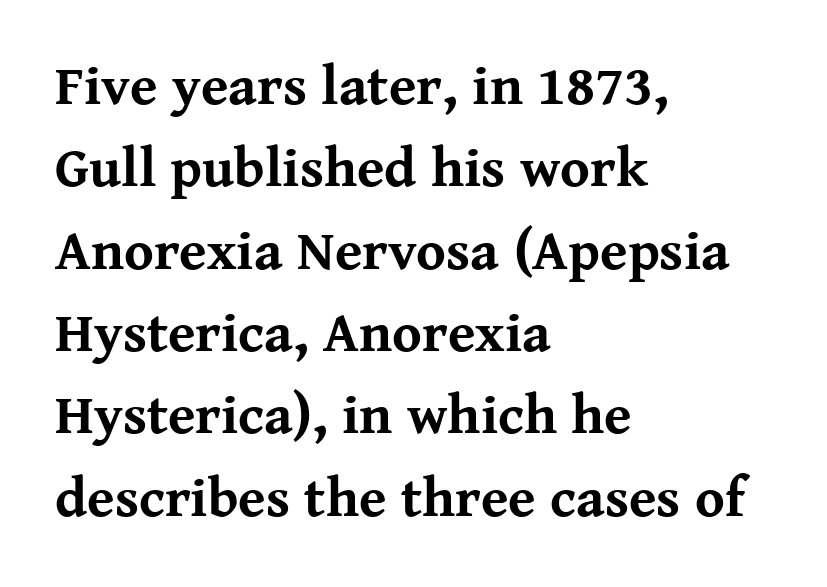
The image shows 56 px bold serif type, upright; set left-aligned, normal line spacing (1.47x), normal letter spacing, not underlined; medium stroke contrast and a medium x-height.
